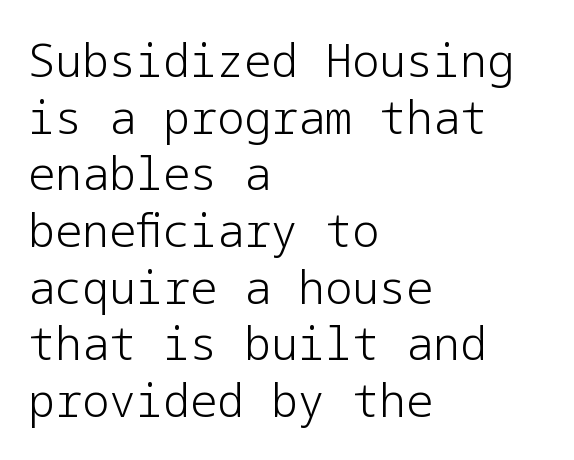
Q: Is the text bold? A: No.
Q: Is the text italic (slanted)? A: No, it is upright.
Q: Is the typeface a serif or a sans-serif typeface? A: Sans-serif.
Q: Is the text underlined? A: No.
Q: How is the paragraph aligned? A: Left-aligned.
Q: Is the spacing between letters normal or unusually wide? A: Normal.
Q: Is the spacing between lines tight, normal or loose? A: Normal.
Q: Width (condensed, normal, or wide)? A: Normal.
Q: Stroke contrast? A: Low.
Q: x-height? A: Medium.
